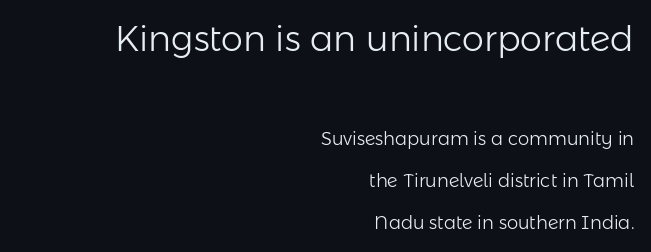
Q: Is the text bold? A: No.
Q: Is the text italic (slanted)? A: No, it is upright.
Q: Is the typeface a serif or a sans-serif typeface? A: Sans-serif.
Q: Is the text underlined? A: No.
Q: How is the paragraph aligned? A: Right-aligned.
Q: Is the spacing between letters normal or unusually wide? A: Normal.
Q: Is the spacing between lines tight, normal or loose? A: Loose.
Q: Which block of text is set in a larger size, the first (top) or the second (bottom)? A: The first (top) one.
Q: Width (condensed, normal, or wide)? A: Normal.
Q: Stroke contrast? A: Low.
Q: x-height? A: Medium.
Q: Monospaced? A: No.
